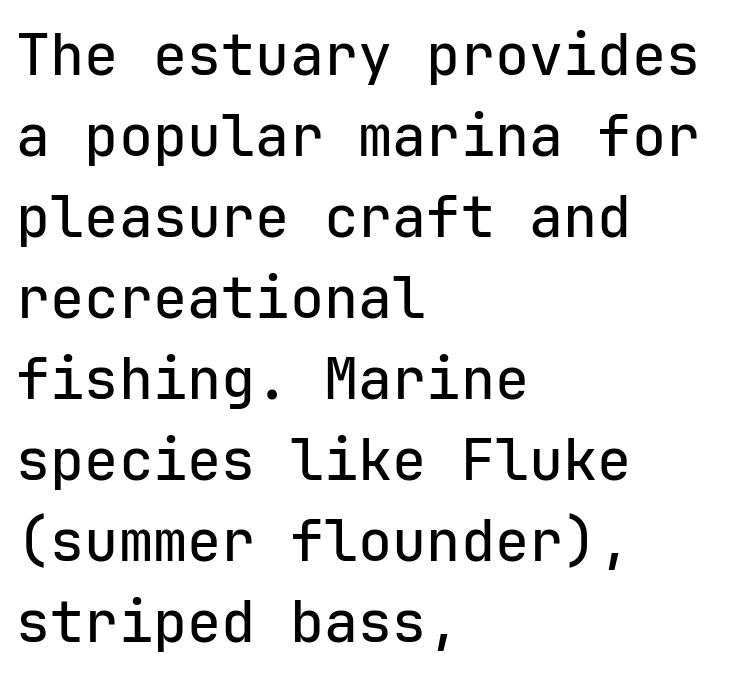
{"serif": "no", "italic": "no", "width": "normal", "stroke_contrast": "low", "x_height": "medium", "monospaced": "yes", "underline": "no", "align": "left", "line_spacing": "normal", "line_spacing_ratio": 1.42, "letter_spacing": "normal", "letter_spacing_em": 0.0, "glyph_px": 57}
